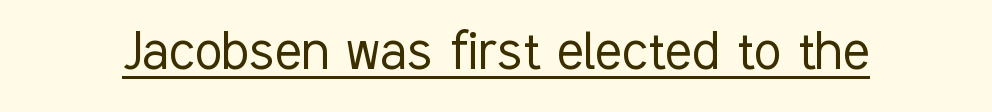
The glyphs are accompanied by a horizontal stroke just below them. When letters stand straight like this, we call the style roman or upright. The type is set solid horizontally, with unmodified tracking. Observe the absence of serifs on each vertical stroke in this sample. A typesetter would call this proportional, since set widths differ per character. On a weight scale, this lands at 450 or below.
